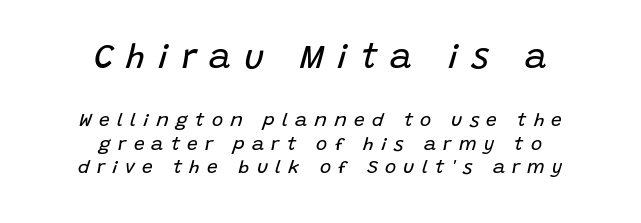
{"italic": "yes", "lean": "right", "slant_degrees": 15, "bold": "no", "weight": "regular", "width": "normal", "stroke_contrast": "low", "x_height": "large", "monospaced": "no", "underline": "no", "align": "center", "line_spacing_ratio": 1.24, "letter_spacing": "wide", "letter_spacing_em": 0.38, "larger_block": "first", "size_ratio": 1.79, "glyph_px": 34}
